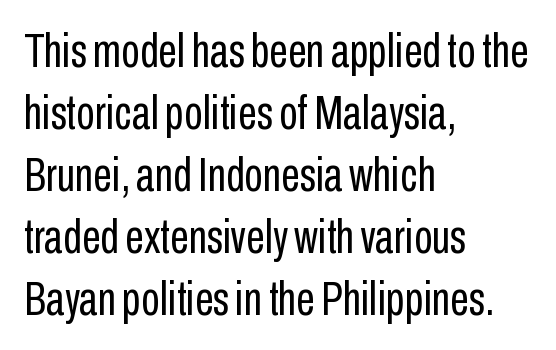
Q: Is the text bold? A: No.
Q: Is the text italic (slanted)? A: No, it is upright.
Q: Is the typeface a serif or a sans-serif typeface? A: Sans-serif.
Q: Is the text underlined? A: No.
Q: How is the paragraph aligned? A: Left-aligned.
Q: Is the spacing between letters normal or unusually wide? A: Normal.
Q: Is the spacing between lines tight, normal or loose? A: Normal.
Q: Width (condensed, normal, or wide)? A: Condensed.
Q: Stroke contrast? A: Low.
Q: x-height? A: Medium.
Q: Monospaced? A: No.
